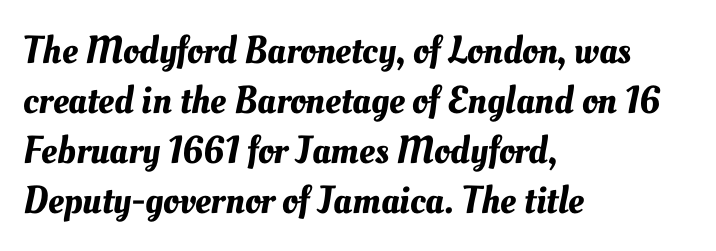
The strip under each line holds only bare page. Spacing verdict: proportional, widths tailored to each character. Interline gaps are of average width in this sample. Which margin do the lines hug? The left one — the right edge is uneven.
